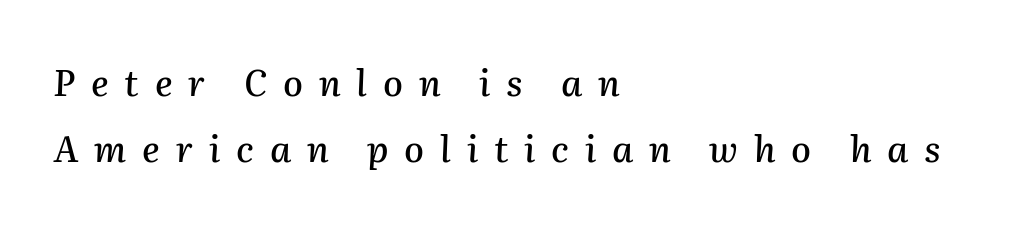
The image shows 36 px text type, italic (leaning right); set left-aligned, line spacing 1.84x, unusually wide letter spacing (+0.44 em), not underlined; medium stroke contrast and a medium x-height.
